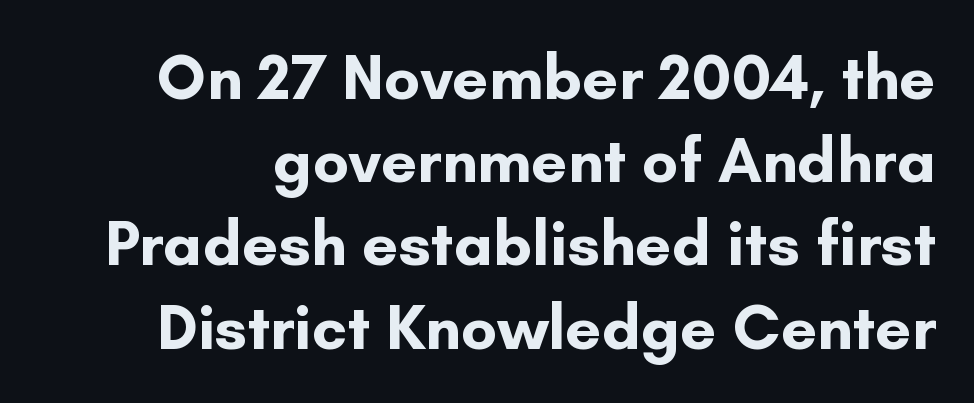
The image shows 64 px bold sans-serif type, upright; set normal line spacing (1.3x), normal letter spacing, not underlined; low stroke contrast and a small x-height.
